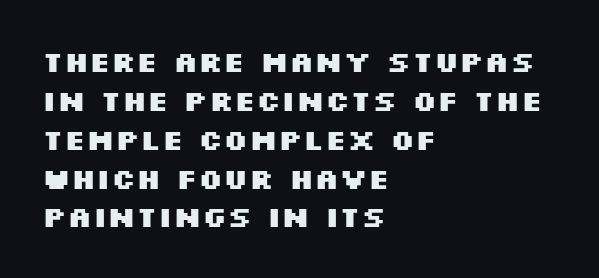
Q: Is the text bold? A: Yes.
Q: Is the text italic (slanted)? A: No, it is upright.
Q: Is the typeface a serif or a sans-serif typeface? A: Sans-serif.
Q: Is the text underlined? A: No.
Q: How is the paragraph aligned? A: Left-aligned.
Q: Is the spacing between letters normal or unusually wide? A: Normal.
Q: Is the spacing between lines tight, normal or loose? A: Normal.
Q: Width (condensed, normal, or wide)? A: Wide.
Q: Stroke contrast? A: Medium.
Q: x-height? A: Large.
Q: Monospaced? A: No.
